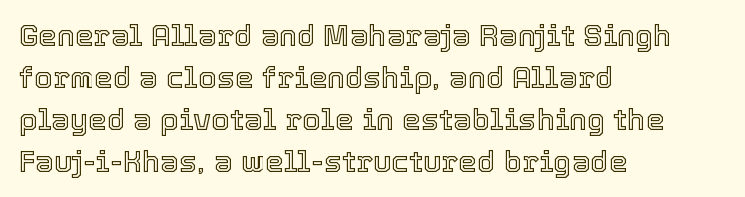
The image shows 30 px text type, upright; set left-aligned, normal line spacing (1.4x), normal letter spacing, not underlined; a medium x-height.
